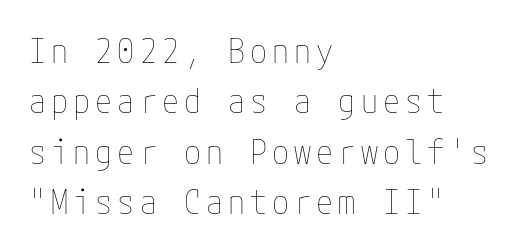
Q: Is the text bold? A: No.
Q: Is the text italic (slanted)? A: No, it is upright.
Q: Is the text underlined? A: No.
Q: How is the paragraph aligned? A: Left-aligned.
Q: Is the spacing between lines tight, normal or loose? A: Normal.
Q: Width (condensed, normal, or wide)? A: Condensed.
Q: Stroke contrast? A: Low.
Q: x-height? A: Medium.
